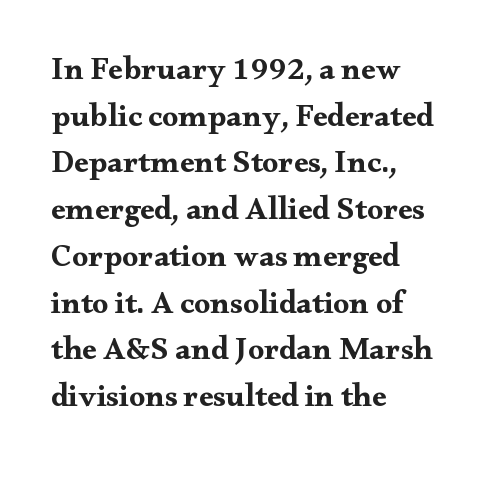
The space directly below the letters is spotless. Bold? Absolutely — the strokes are thick and heavy. A typesetter would call this proportional, since set widths differ per character. The lettering stays uniformly vertical, giving the passage a roman look.
